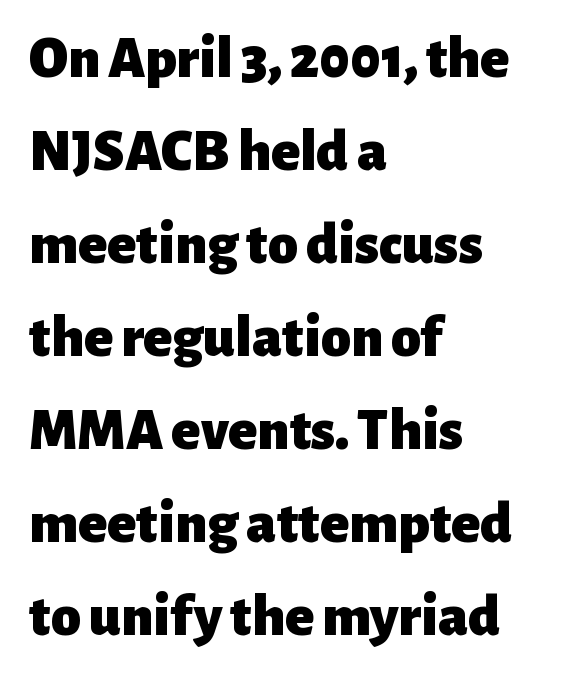
Q: Is the text bold? A: Yes.
Q: Is the text italic (slanted)? A: No, it is upright.
Q: Is the typeface a serif or a sans-serif typeface? A: Sans-serif.
Q: Is the text underlined? A: No.
Q: How is the paragraph aligned? A: Left-aligned.
Q: Is the spacing between letters normal or unusually wide? A: Normal.
Q: Is the spacing between lines tight, normal or loose? A: Normal.
Q: Width (condensed, normal, or wide)? A: Normal.
Q: Stroke contrast? A: Low.
Q: x-height? A: Medium.
Q: Monospaced? A: No.
